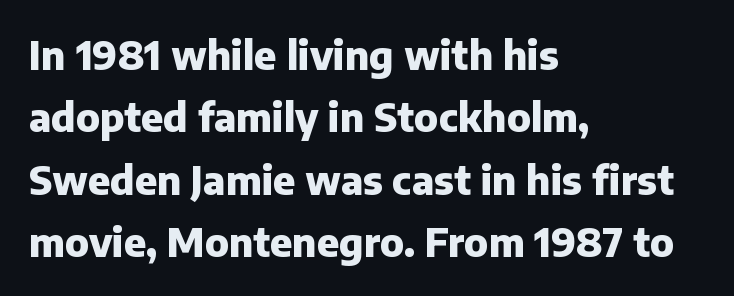
The image shows 39 px heavy sans-serif type, upright; set left-aligned, normal line spacing (1.6x), normal letter spacing, not underlined; low stroke contrast and a medium x-height.
